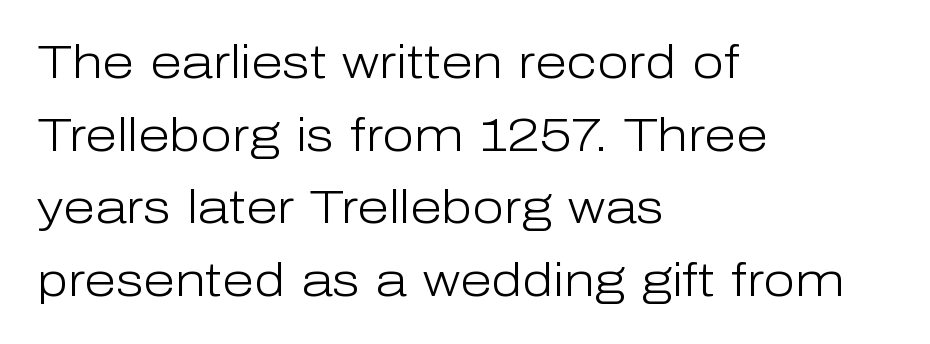
{"serif": "no", "italic": "no", "bold": "no", "weight": "light", "width": "normal", "stroke_contrast": "low", "x_height": "medium", "monospaced": "no", "underline": "no", "align": "left", "line_spacing": "normal", "line_spacing_ratio": 1.58, "letter_spacing": "normal", "letter_spacing_em": 0.0, "glyph_px": 46}
